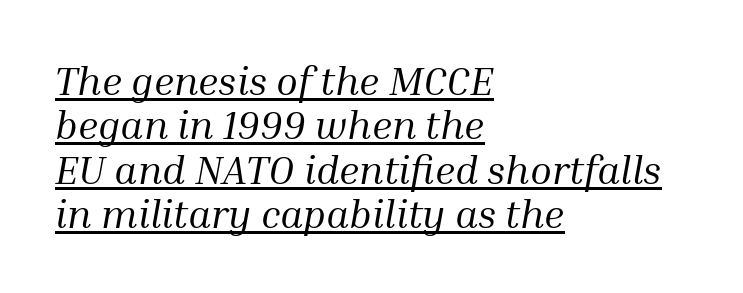
This is not heavy type; no bold has been used. If you drew a line through each stem, it would be angled. Horizontal bands of white between lines are thin slivers. The face used here is proportionally spaced, like ordinary book or web type.
